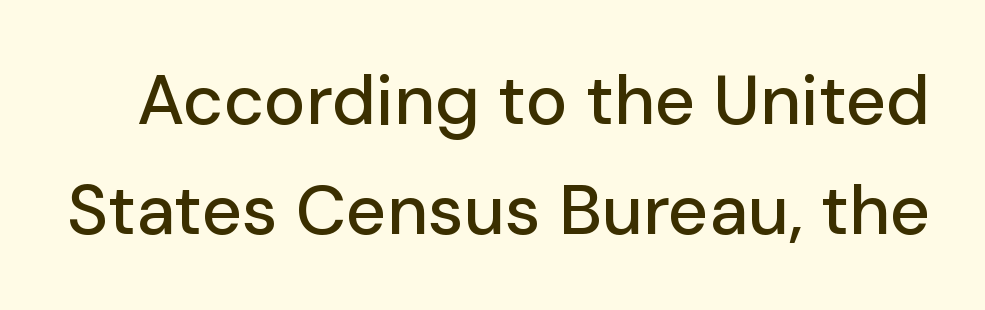
{"serif": "no", "italic": "no", "width": "normal", "stroke_contrast": "low", "x_height": "medium", "monospaced": "no", "underline": "no", "line_spacing": "normal", "line_spacing_ratio": 1.57, "letter_spacing": "normal", "letter_spacing_em": 0.0, "glyph_px": 70}
